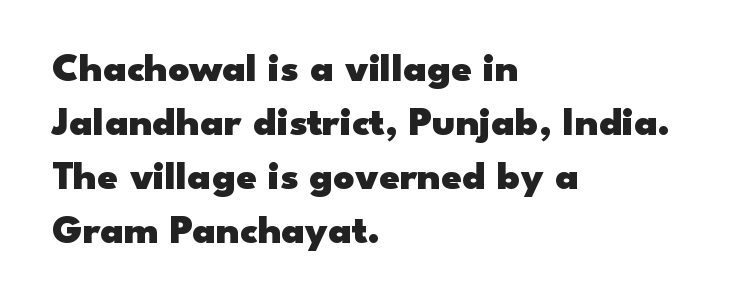
The image shows 41 px heavy, wide sans-serif type, upright; set left-aligned, normal line spacing (1.32x), normal letter spacing, not underlined; low stroke contrast and a small x-height.
